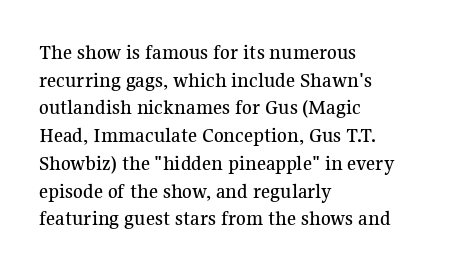
Q: Is the text italic (slanted)? A: No, it is upright.
Q: Is the text underlined? A: No.
Q: How is the paragraph aligned? A: Left-aligned.
Q: Is the spacing between letters normal or unusually wide? A: Normal.
Q: Is the spacing between lines tight, normal or loose? A: Normal.
